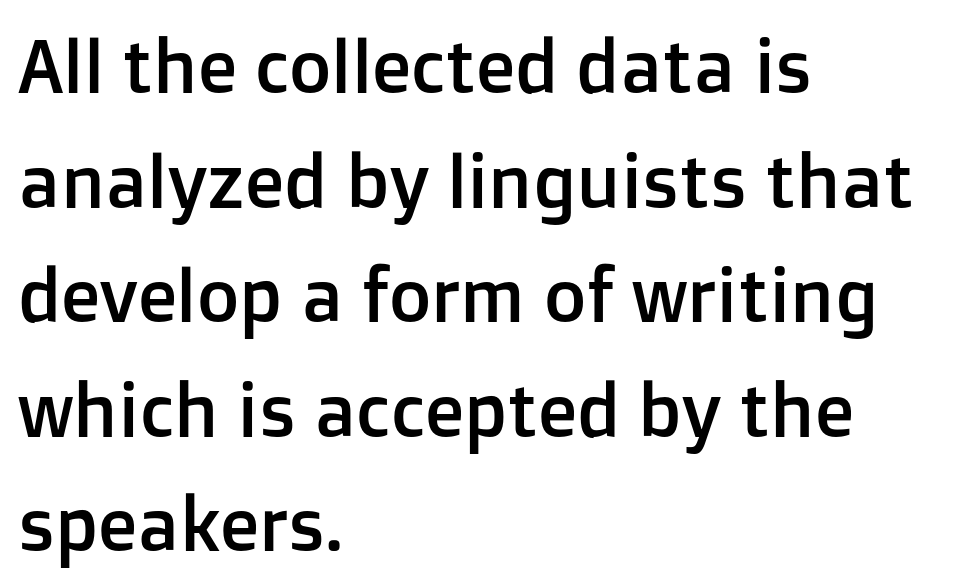
Q: Is the text italic (slanted)? A: No, it is upright.
Q: Is the typeface a serif or a sans-serif typeface? A: Sans-serif.
Q: Is the text underlined? A: No.
Q: How is the paragraph aligned? A: Left-aligned.
Q: Is the spacing between letters normal or unusually wide? A: Normal.
Q: Is the spacing between lines tight, normal or loose? A: Normal.
Q: Width (condensed, normal, or wide)? A: Normal.
Q: Stroke contrast? A: Low.
Q: x-height? A: Medium.
Q: Monospaced? A: No.
